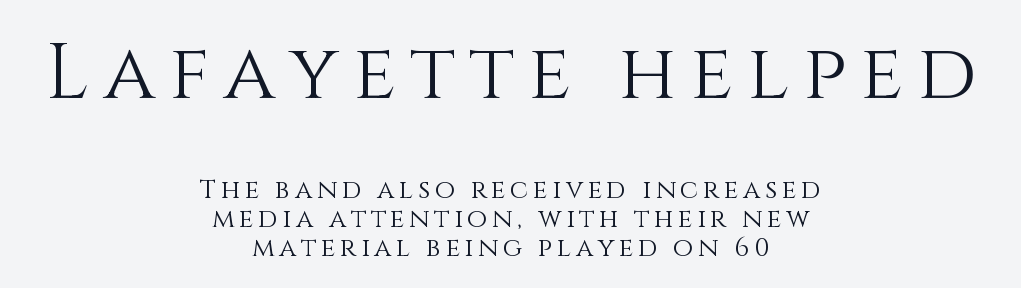
Q: Is the text bold? A: No.
Q: Is the text italic (slanted)? A: No, it is upright.
Q: Is the text underlined? A: No.
Q: How is the paragraph aligned? A: Centered.
Q: Is the spacing between lines tight, normal or loose? A: Tight.
Q: Which block of text is set in a larger size, the first (top) or the second (bottom)? A: The first (top) one.
Q: Width (condensed, normal, or wide)? A: Normal.
Q: Stroke contrast? A: Medium.
Q: x-height? A: Large.
Q: Monospaced? A: No.
